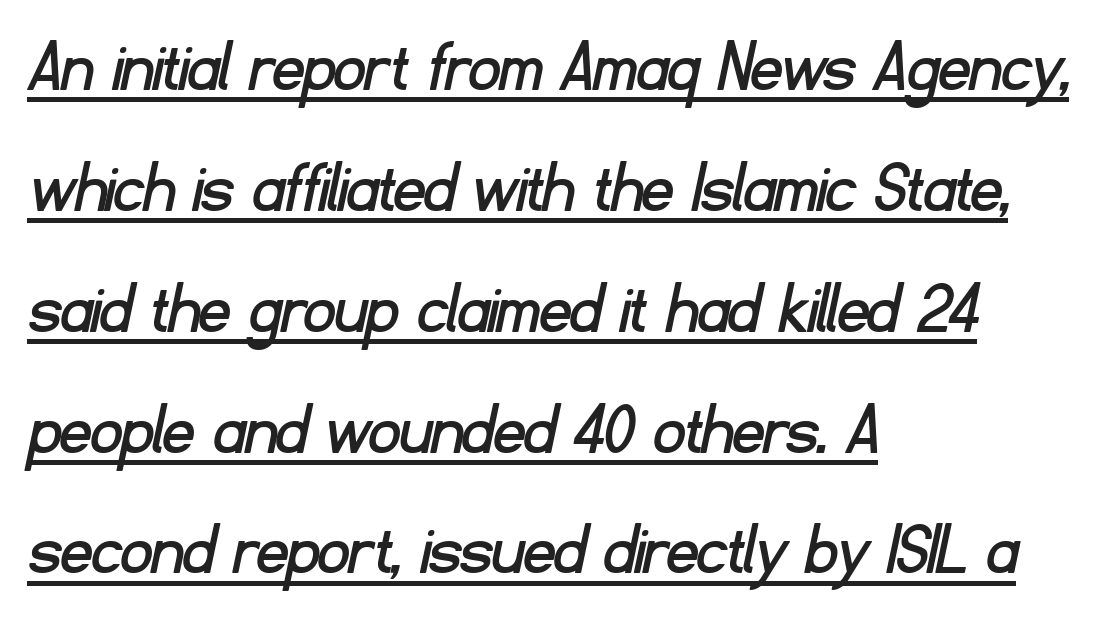
Q: Is the typeface a serif or a sans-serif typeface? A: Sans-serif.
Q: Is the text underlined? A: Yes.
Q: How is the paragraph aligned? A: Left-aligned.
Q: Is the spacing between letters normal or unusually wide? A: Normal.
Q: Is the spacing between lines tight, normal or loose? A: Normal.
Q: Width (condensed, normal, or wide)? A: Normal.
Q: Stroke contrast? A: Low.
Q: x-height? A: Small.
Q: Monospaced? A: No.
